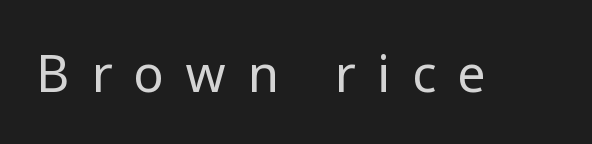
{"serif": "no", "italic": "no", "bold": "no", "weight": "regular", "width": "normal", "stroke_contrast": "low", "x_height": "medium", "monospaced": "no", "underline": "no", "letter_spacing": "wide", "letter_spacing_em": 0.44, "glyph_px": 51}
